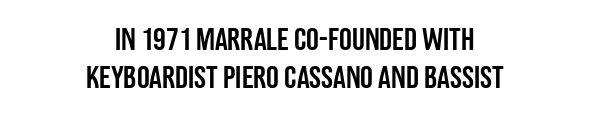
Letterform terminals end flat and unadorned throughout the passage. Unmarked baselines from the first word to the last. Compared with typical body copy, the letter spacing here is the same. Here the designer chose a conventional face with non-uniform glyph widths. No italicization has been applied; the sample stays upright.
